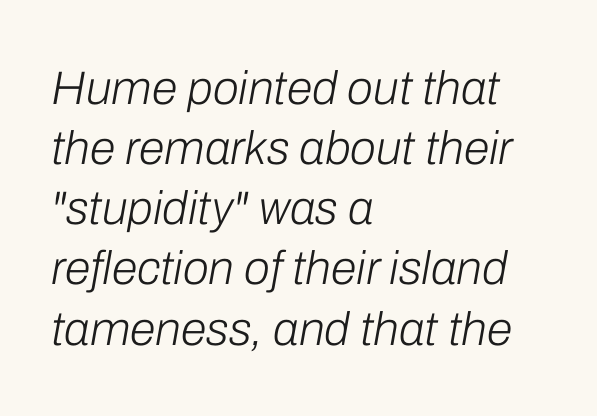
Q: Is the text bold? A: No.
Q: Is the text italic (slanted)? A: Yes, it leans right by about 10 degrees.
Q: Is the text underlined? A: No.
Q: How is the paragraph aligned? A: Left-aligned.
Q: Is the spacing between letters normal or unusually wide? A: Normal.
Q: Is the spacing between lines tight, normal or loose? A: Normal.
Q: Width (condensed, normal, or wide)? A: Normal.
Q: Stroke contrast? A: Low.
Q: x-height? A: Medium.
Q: Monospaced? A: No.
